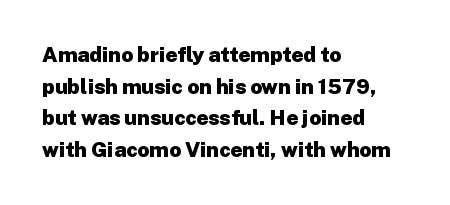
The image shows 21 px bold type, upright; set left-aligned, normal line spacing (1.51x), normal letter spacing, not underlined.
